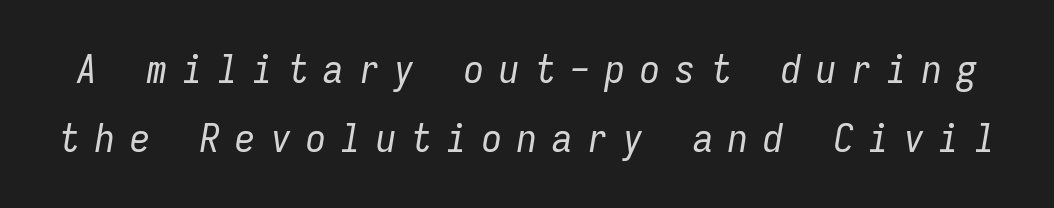
{"italic": "yes", "lean": "right", "slant_degrees": 9, "bold": "no", "weight": "regular", "width": "condensed", "stroke_contrast": "low", "x_height": "medium", "monospaced": "yes", "underline": "no", "line_spacing_ratio": 1.72, "letter_spacing": "wide", "letter_spacing_em": 0.38, "glyph_px": 40}
